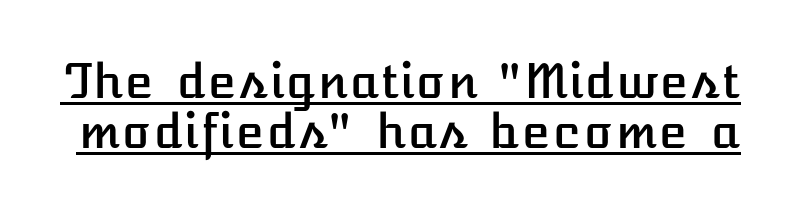
The image shows 47 px text type, upright; set tight line spacing (1.07x), normal letter spacing, underlined; low stroke contrast and a medium x-height.
